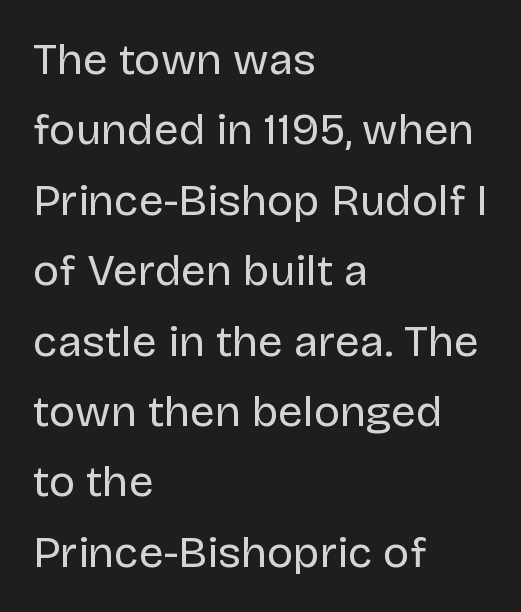
Quick note: interline space is typical. This sample has the flowing, uneven cadence of proportional lettering. You could call the tracking neutral — neither tight nor loose. If you drew a ruler down the left edge, every line would touch it. The space directly below the letters is spotless. Stem width sits at or under what a default text font uses.
